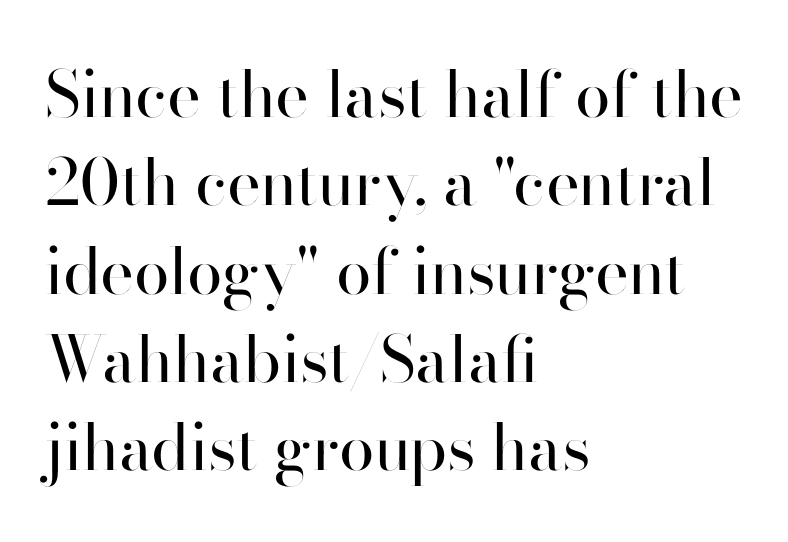
Q: Is the text bold? A: No.
Q: Is the text italic (slanted)? A: No, it is upright.
Q: Is the typeface a serif or a sans-serif typeface? A: Sans-serif.
Q: Is the text underlined? A: No.
Q: How is the paragraph aligned? A: Left-aligned.
Q: Is the spacing between letters normal or unusually wide? A: Normal.
Q: Is the spacing between lines tight, normal or loose? A: Normal.
Q: Width (condensed, normal, or wide)? A: Normal.
Q: Stroke contrast? A: High.
Q: x-height? A: Small.
Q: Monospaced? A: No.
